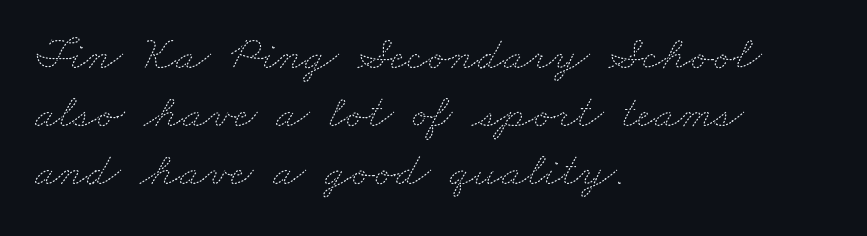
{"bold": "no", "weight": "thin", "width": "wide", "stroke_contrast": "medium", "x_height": "small", "monospaced": "no", "underline": "no", "align": "left", "line_spacing_ratio": 1.21, "letter_spacing": "normal", "letter_spacing_em": 0.0, "glyph_px": 48}
